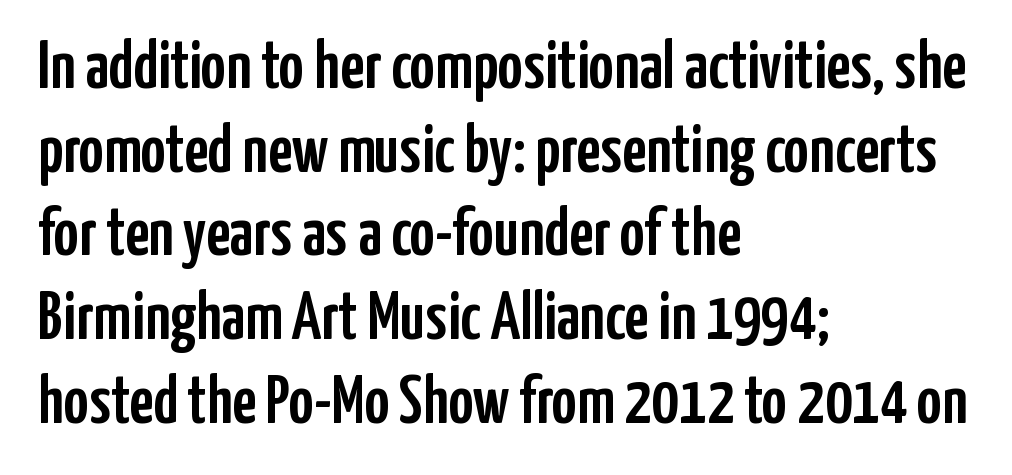
{"serif": "no", "italic": "no", "width": "condensed", "stroke_contrast": "low", "x_height": "medium", "monospaced": "no", "underline": "no", "align": "left", "line_spacing_ratio": 1.23, "letter_spacing": "normal", "letter_spacing_em": 0.0, "glyph_px": 68}
